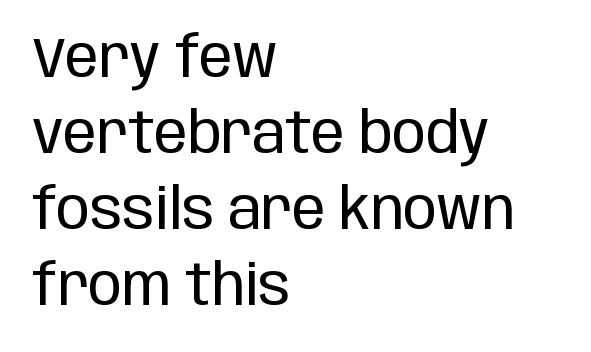
Q: Is the text bold? A: No.
Q: Is the text italic (slanted)? A: No, it is upright.
Q: Is the typeface a serif or a sans-serif typeface? A: Sans-serif.
Q: Is the text underlined? A: No.
Q: How is the paragraph aligned? A: Left-aligned.
Q: Is the spacing between letters normal or unusually wide? A: Normal.
Q: Is the spacing between lines tight, normal or loose? A: Normal.
Q: Width (condensed, normal, or wide)? A: Condensed.
Q: Stroke contrast? A: Low.
Q: x-height? A: Large.
Q: Monospaced? A: No.
